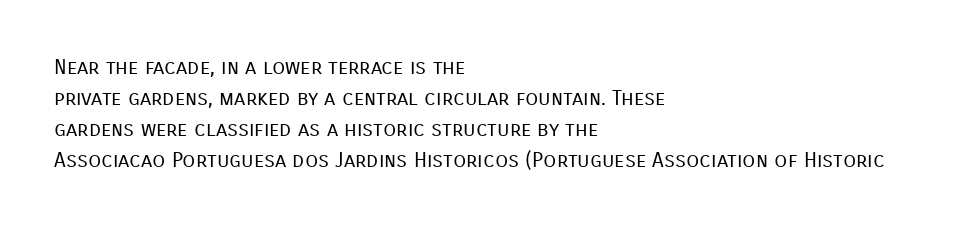
The image shows 21 px text type, upright; set left-aligned, normal line spacing (1.47x), normal letter spacing, not underlined.
